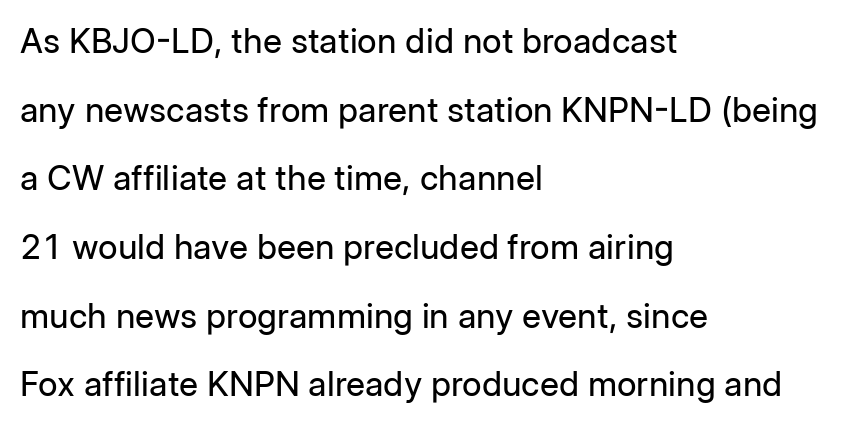
The image shows 34 px regular-weight sans-serif type, upright; set left-aligned, loose line spacing (2.02x), normal letter spacing, not underlined; low stroke contrast and a medium x-height.
